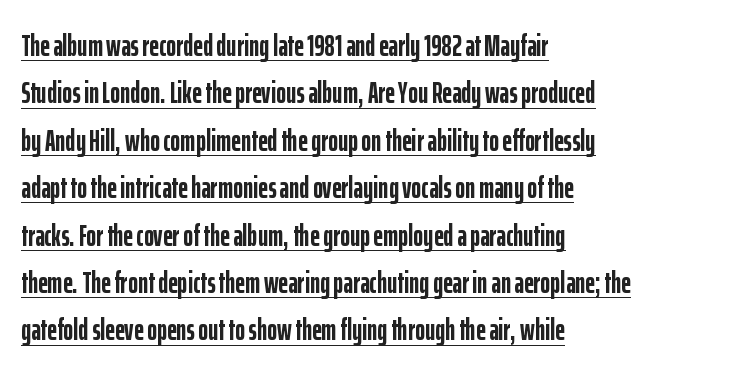
The image shows 30 px semibold, condensed sans-serif type, upright; set left-aligned, normal line spacing (1.58x), normal letter spacing, underlined; low stroke contrast and a medium x-height.
